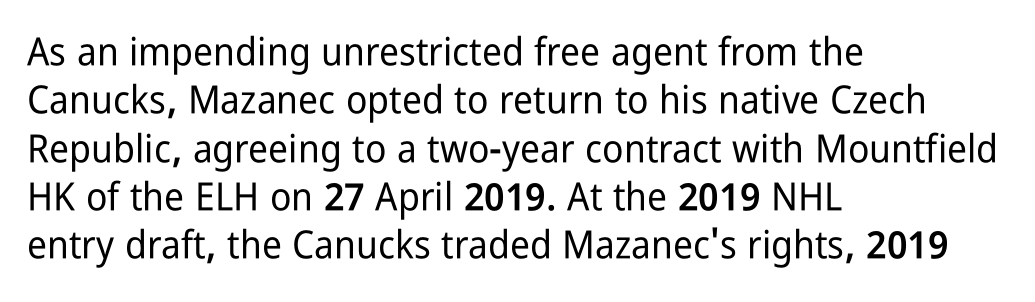
The image shows 39 px condensed sans-serif type, upright; set left-aligned, line spacing 1.24x, normal letter spacing, not underlined; low stroke contrast and a medium x-height.
